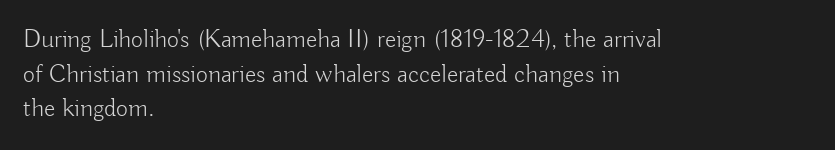
No chunkiness to these letters — they're not bold. A classic flush-left, rag-right setting is used for this passage. One glance says typical: line gaps are just what's usual. The letters sit at their default tracking, neither squeezed nor spread.
